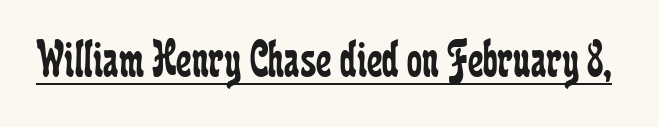
The image shows 54 px regular-weight, condensed serif type, upright; set normal letter spacing, underlined; low stroke contrast and a medium x-height.
